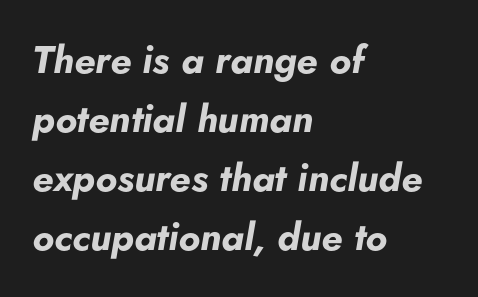
The image shows 38 px bold type, italic (leaning right); set left-aligned, normal line spacing (1.55x), normal letter spacing, not underlined; low stroke contrast and a small x-height.
